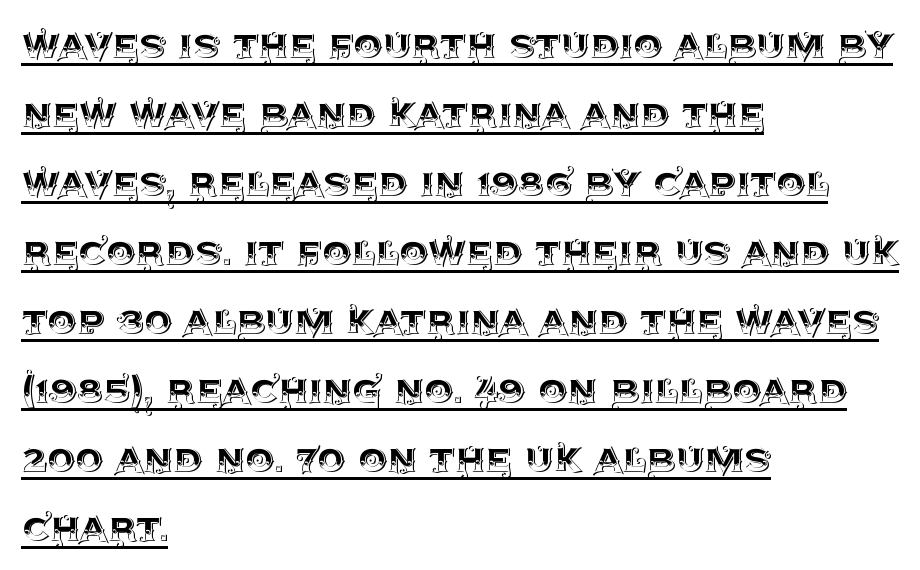
Q: Is the text italic (slanted)? A: No, it is upright.
Q: Is the text underlined? A: Yes.
Q: How is the paragraph aligned? A: Left-aligned.
Q: Is the spacing between letters normal or unusually wide? A: Normal.
Q: Is the spacing between lines tight, normal or loose? A: Normal.
Q: Width (condensed, normal, or wide)? A: Normal.
Q: x-height? A: Large.
Q: Monospaced? A: No.
